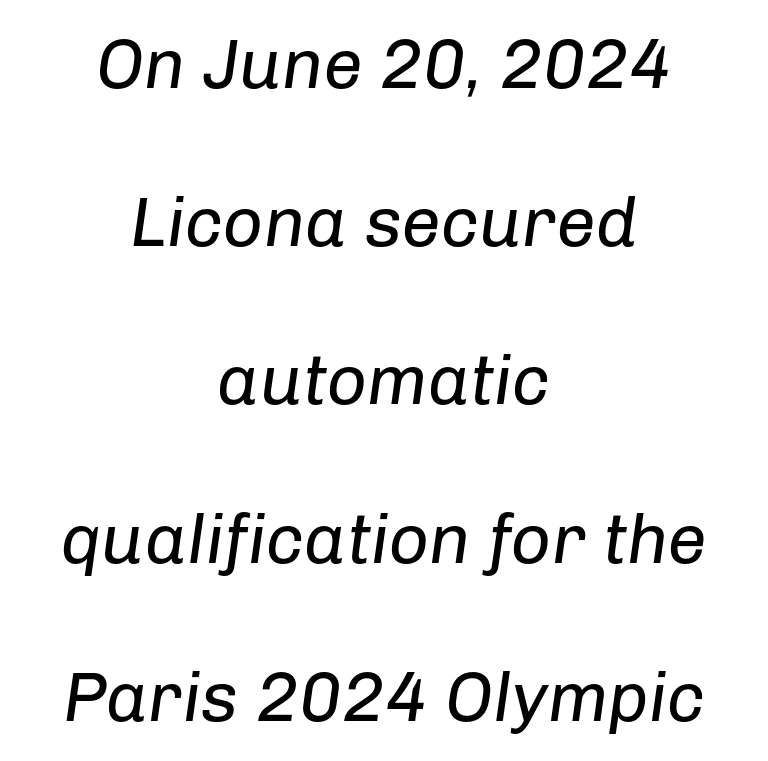
{"italic": "yes", "lean": "right", "slant_degrees": 8, "bold": "no", "weight": "regular", "width": "normal", "stroke_contrast": "low", "x_height": "medium", "monospaced": "no", "underline": "no", "align": "center", "line_spacing": "loose", "line_spacing_ratio": 2.26, "letter_spacing": "normal", "letter_spacing_em": 0.0, "glyph_px": 70}
